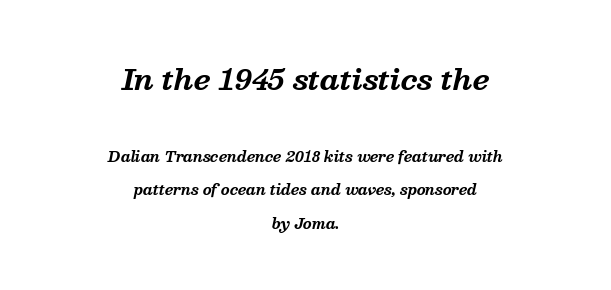
The image shows 28 px bold serif type, italic (leaning right); set centered, loose line spacing (2.38x), normal letter spacing, not underlined; the first (top) block is 2.0x larger; medium stroke contrast and a medium x-height.
